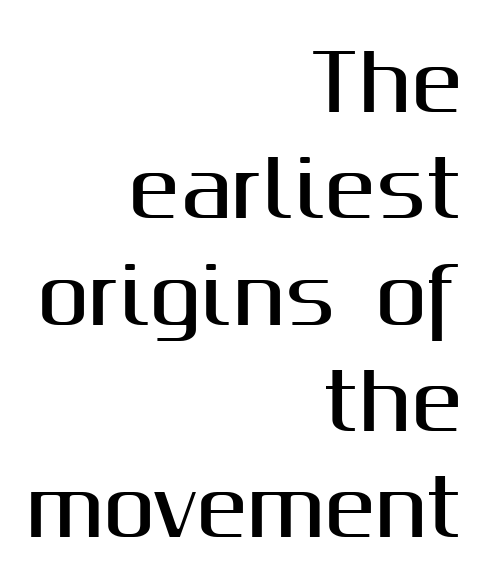
The image shows 77 px sans-serif type, upright; set right-aligned, normal line spacing (1.38x), normal letter spacing, not underlined; medium stroke contrast and a medium x-height.
